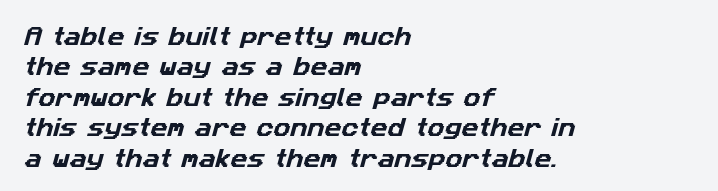
Q: Is the text underlined? A: No.
Q: How is the paragraph aligned? A: Left-aligned.
Q: Is the spacing between letters normal or unusually wide? A: Normal.
Q: Is the spacing between lines tight, normal or loose? A: Normal.
